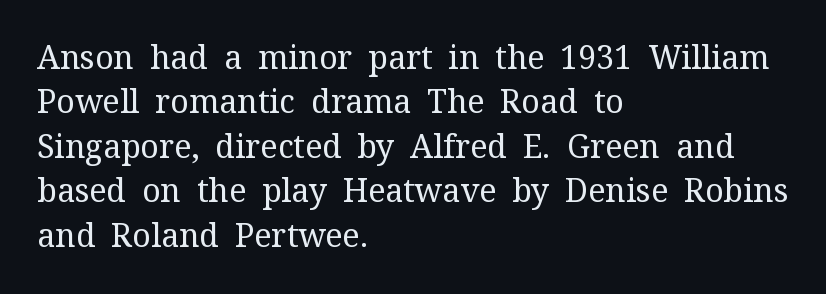
Reading down the block, your eye returns to a fixed left position each line. The typeface chosen for these lines features serifs. The gaps between neighbouring characters are ordinary and unremarkable. Each stroke keeps to a modest, everyday thickness or less.
